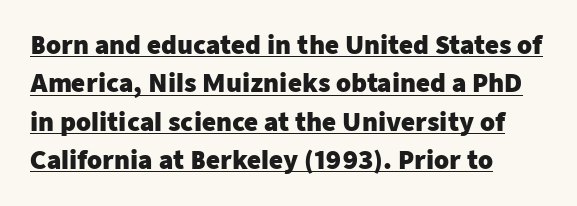
Q: Is the text bold? A: Yes.
Q: Is the text italic (slanted)? A: No, it is upright.
Q: Is the text underlined? A: Yes.
Q: How is the paragraph aligned? A: Left-aligned.
Q: Is the spacing between letters normal or unusually wide? A: Normal.
Q: Is the spacing between lines tight, normal or loose? A: Normal.
